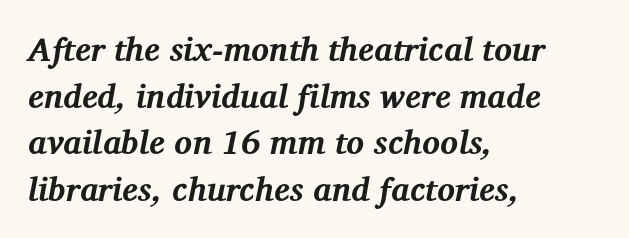
{"serif": "yes", "italic": "yes", "lean": "right", "slant_degrees": 12, "bold": "yes", "weight": "bold", "width": "normal", "stroke_contrast": "medium", "x_height": "medium", "monospaced": "no", "underline": "no", "align": "left", "line_spacing": "normal", "line_spacing_ratio": 1.41, "letter_spacing": "normal", "letter_spacing_em": 0.0, "glyph_px": 33}
